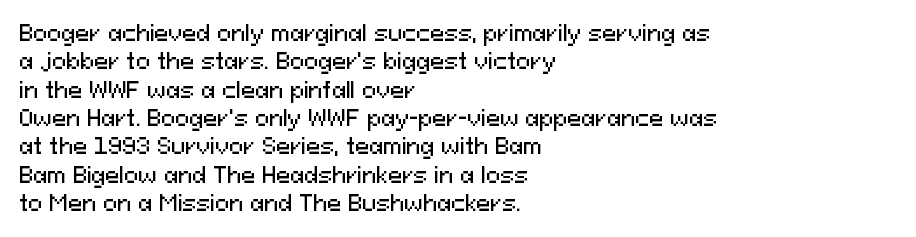
Posture: upright roman. The foot of each line stays bare and open. The passage shown stacks its lines at a standard gap. Alignment: flush left. The horizontal fit of the characters is conventional and even.
